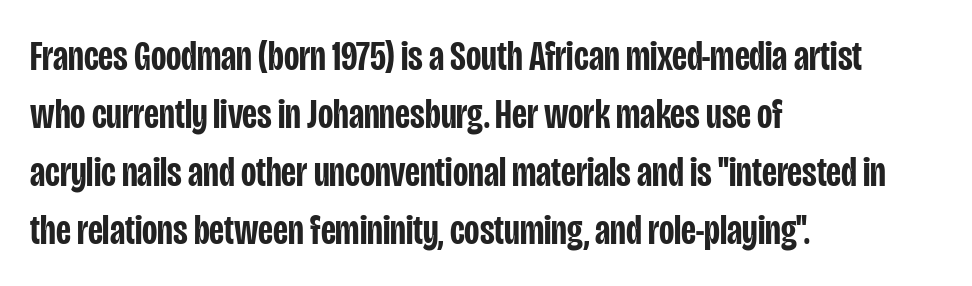
{"serif": "no", "italic": "no", "bold": "semi", "weight": "semibold", "width": "condensed", "stroke_contrast": "low", "x_height": "large", "monospaced": "no", "underline": "no", "align": "left", "line_spacing": "normal", "line_spacing_ratio": 1.38, "letter_spacing": "normal", "letter_spacing_em": 0.0, "glyph_px": 42}
